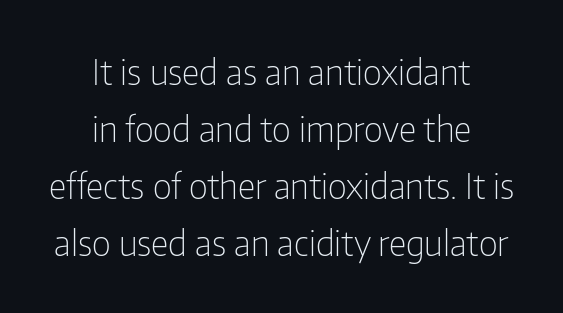
{"serif": "no", "italic": "no", "bold": "no", "weight": "light", "width": "condensed", "stroke_contrast": "low", "x_height": "medium", "monospaced": "no", "underline": "no", "align": "center", "line_spacing": "normal", "line_spacing_ratio": 1.63, "letter_spacing": "normal", "letter_spacing_em": 0.0, "glyph_px": 35}
